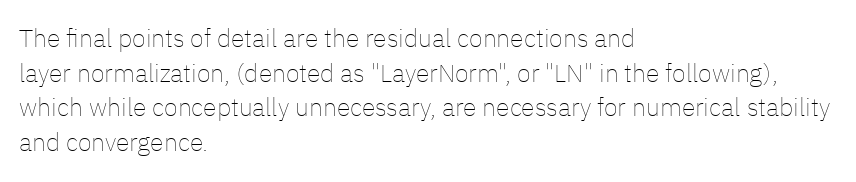
The letters stand straight up with perfectly vertical stems. The typesetter chose a ragged-right arrangement here. What's the leading like? Ordinary, nothing unusual. Nothing unusual about the tracking: characters are spaced as the font intends. Is the stroke heavy? The answer is a plain regular-or-lighter.
